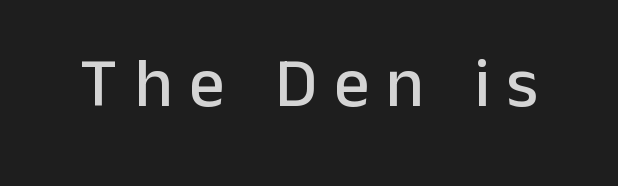
Q: Is the text italic (slanted)? A: No, it is upright.
Q: Is the typeface a serif or a sans-serif typeface? A: Sans-serif.
Q: Is the text underlined? A: No.
Q: Is the spacing between letters normal or unusually wide? A: Unusually wide.
Q: Width (condensed, normal, or wide)? A: Normal.
Q: Stroke contrast? A: Low.
Q: x-height? A: Medium.
Q: Monospaced? A: No.
